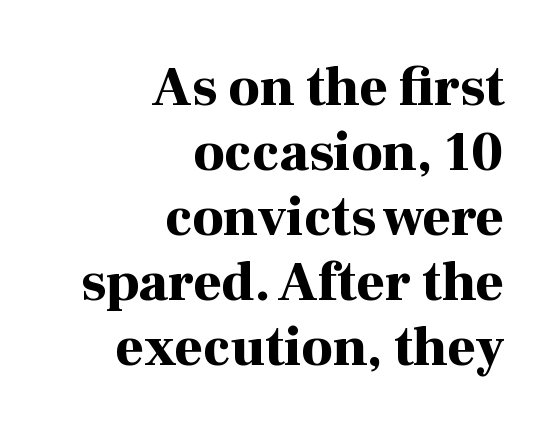
Q: Is the text bold? A: Yes.
Q: Is the text italic (slanted)? A: No, it is upright.
Q: Is the typeface a serif or a sans-serif typeface? A: Serif.
Q: Is the text underlined? A: No.
Q: How is the paragraph aligned? A: Right-aligned.
Q: Is the spacing between letters normal or unusually wide? A: Normal.
Q: Width (condensed, normal, or wide)? A: Normal.
Q: Stroke contrast? A: High.
Q: x-height? A: Medium.
Q: Monospaced? A: No.
